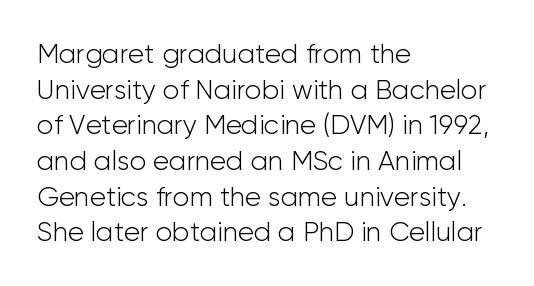
{"italic": "no", "bold": "no", "underline": "no", "align": "left", "line_spacing": "normal", "line_spacing_ratio": 1.32, "letter_spacing": "normal", "letter_spacing_em": 0.0, "glyph_px": 27}
